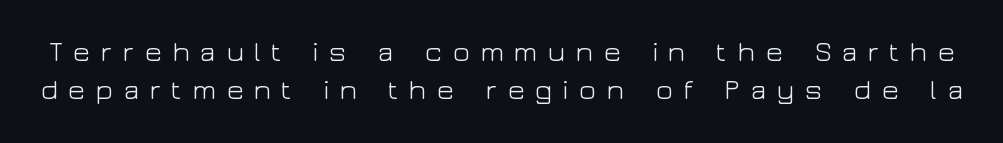
Nope, not italic — everything's standing straight. Proportional: the letters do not fall into vertical columns. On a weight scale, this lands at 450 or below. To sum up the face: it is a sans, with no serifs.
